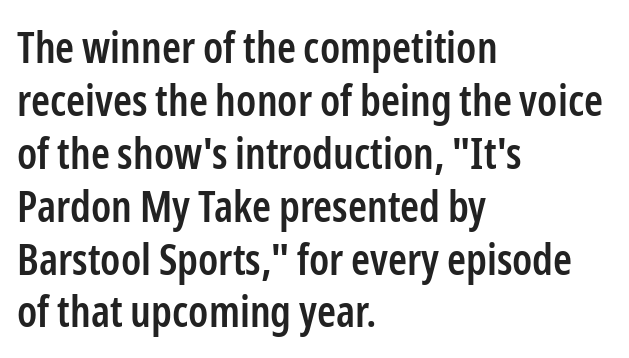
The image shows 43 px semibold, condensed sans-serif type, upright; set left-aligned, line spacing 1.23x, normal letter spacing, not underlined; low stroke contrast and a medium x-height.
